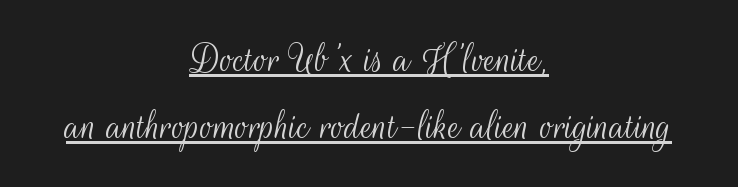
{"serif": "no", "bold": "no", "weight": "light", "width": "condensed", "stroke_contrast": "medium", "x_height": "small", "monospaced": "no", "underline": "yes", "align": "center", "line_spacing": "normal", "line_spacing_ratio": 1.52, "letter_spacing": "normal", "letter_spacing_em": 0.0, "glyph_px": 44}
